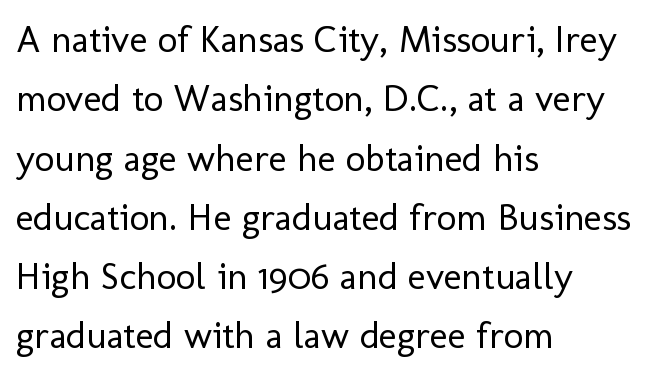
The image shows 38 px regular-weight sans-serif type, upright; set left-aligned, normal line spacing (1.56x), normal letter spacing, not underlined; low stroke contrast and a medium x-height.
